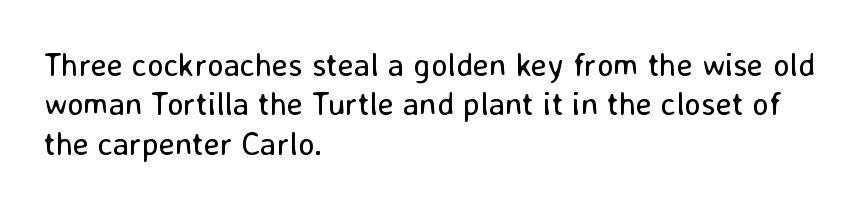
Nothing heavy about these letters — not bold at all. Each row of text sits above clean, open space. A student would call this left alignment; a typographer would say flush left, rag right. No feet cap the strokes, marking this as sans-serif type.
